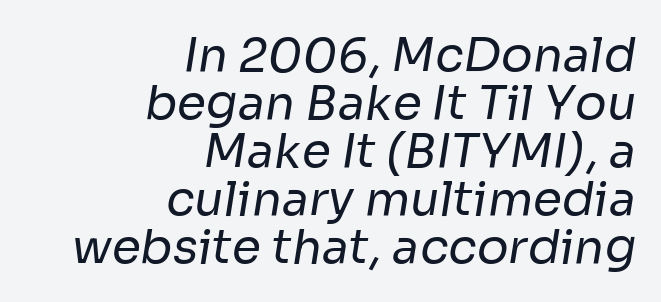
The image shows 47 px regular-weight sans-serif type; set right-aligned, tight line spacing (1.02x), normal letter spacing, not underlined; low stroke contrast and a medium x-height.
